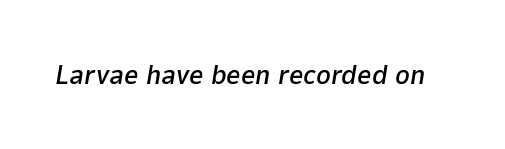
The image shows 28 px text type, italic (leaning right); set normal letter spacing, not underlined; low stroke contrast and a medium x-height.
